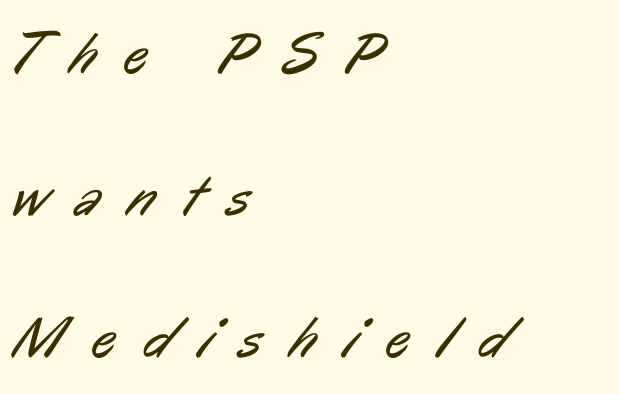
{"serif": "no", "bold": "no", "weight": "regular", "width": "condensed", "stroke_contrast": "low", "x_height": "medium", "monospaced": "no", "underline": "no", "align": "left", "line_spacing": "loose", "line_spacing_ratio": 2.41, "letter_spacing": "wide", "letter_spacing_em": 0.48, "glyph_px": 59}
